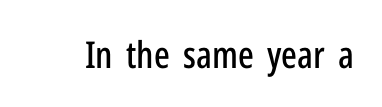
The letters sit at their default tracking, neither squeezed nor spread. The specimen reads as upright at a glance. Proportional: the letters do not fall into vertical columns. Each row of text sits above clean, open space.
